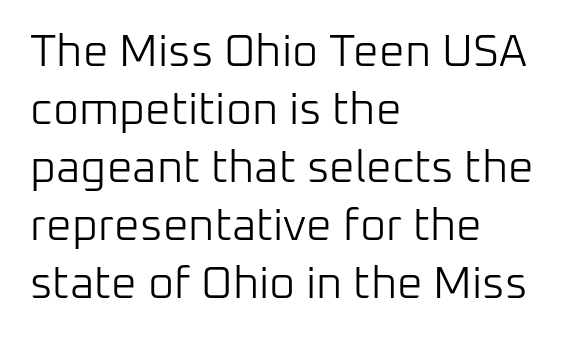
The image shows 45 px light sans-serif type, upright; set left-aligned, normal line spacing (1.29x), normal letter spacing, not underlined; low stroke contrast and a medium x-height.
